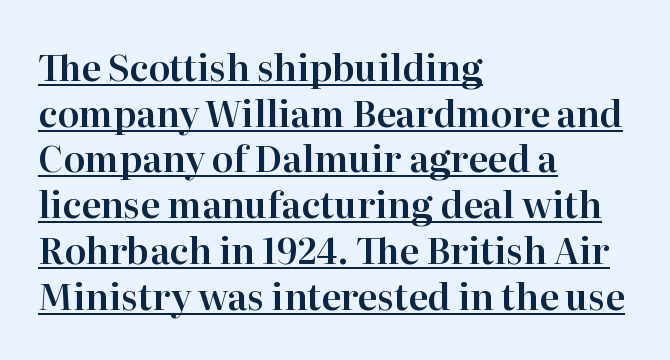
The image shows 36 px serif type, upright; set left-aligned, normal line spacing (1.27x), normal letter spacing, underlined; high stroke contrast and a medium x-height.
